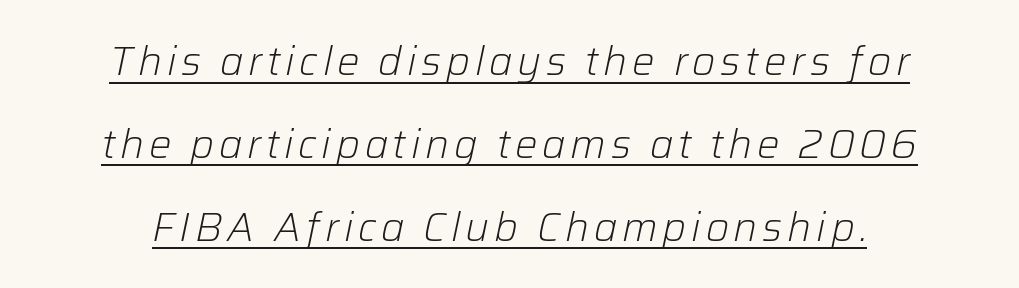
The image shows 40 px light type, italic (leaning right); set centered, loose line spacing (2.07x), underlined; low stroke contrast and a medium x-height.
